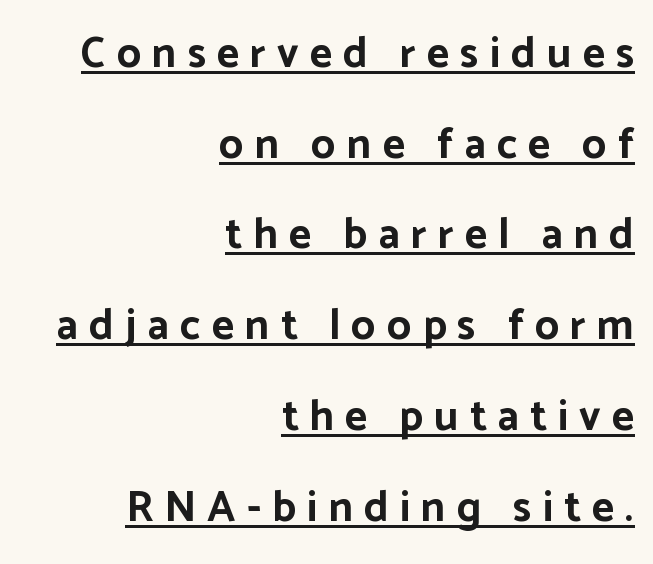
{"serif": "no", "italic": "no", "bold": "yes", "weight": "bold", "width": "normal", "stroke_contrast": "low", "x_height": "medium", "monospaced": "no", "underline": "yes", "align": "right", "line_spacing": "loose", "line_spacing_ratio": 2.11, "letter_spacing": "wide", "letter_spacing_em": 0.26, "glyph_px": 43}
